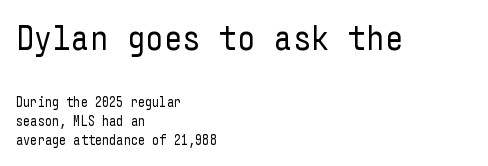
Q: Is the text bold? A: No.
Q: Is the text italic (slanted)? A: No, it is upright.
Q: Is the typeface a serif or a sans-serif typeface? A: Sans-serif.
Q: Is the text underlined? A: No.
Q: How is the paragraph aligned? A: Left-aligned.
Q: Is the spacing between letters normal or unusually wide? A: Normal.
Q: Is the spacing between lines tight, normal or loose? A: Normal.
Q: Which block of text is set in a larger size, the first (top) or the second (bottom)? A: The first (top) one.
Q: Width (condensed, normal, or wide)? A: Condensed.
Q: Stroke contrast? A: Low.
Q: x-height? A: Medium.
